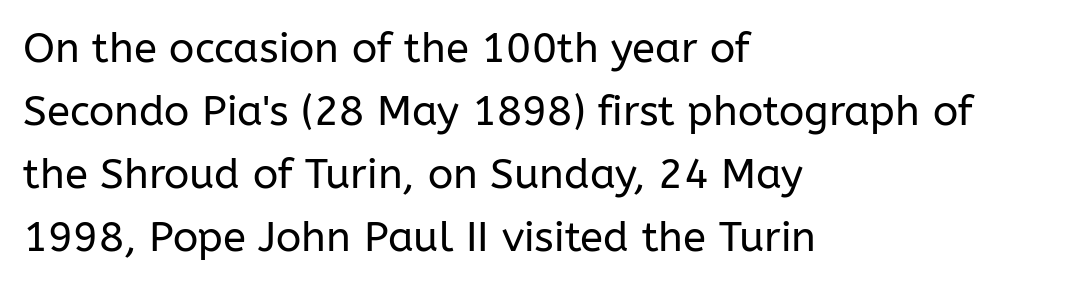
Q: Is the text bold? A: No.
Q: Is the text italic (slanted)? A: No, it is upright.
Q: Is the typeface a serif or a sans-serif typeface? A: Sans-serif.
Q: Is the text underlined? A: No.
Q: How is the paragraph aligned? A: Left-aligned.
Q: Is the spacing between letters normal or unusually wide? A: Normal.
Q: Is the spacing between lines tight, normal or loose? A: Normal.
Q: Width (condensed, normal, or wide)? A: Normal.
Q: Stroke contrast? A: Low.
Q: x-height? A: Medium.
Q: Monospaced? A: No.
